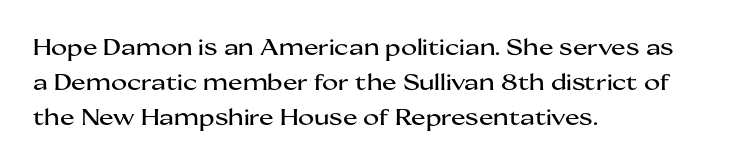
The image shows 22 px text type, upright; set left-aligned, normal line spacing (1.58x), normal letter spacing, not underlined.
